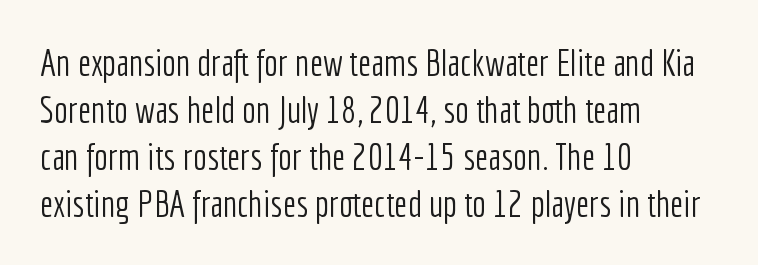
{"serif": "no", "italic": "no", "bold": "no", "weight": "light", "width": "condensed", "stroke_contrast": "low", "x_height": "medium", "monospaced": "no", "underline": "no", "align": "left", "line_spacing": "normal", "line_spacing_ratio": 1.27, "letter_spacing": "normal", "letter_spacing_em": 0.0, "glyph_px": 37}
